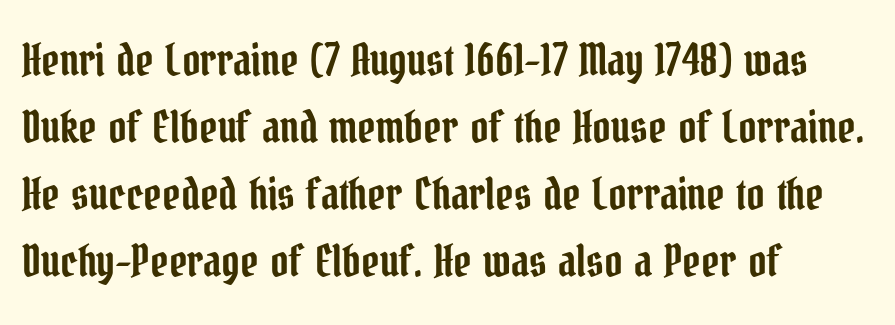
{"serif": "yes", "italic": "no", "width": "condensed", "stroke_contrast": "low", "x_height": "medium", "monospaced": "no", "underline": "no", "align": "left", "line_spacing": "normal", "line_spacing_ratio": 1.52, "letter_spacing": "normal", "letter_spacing_em": 0.0, "glyph_px": 44}
